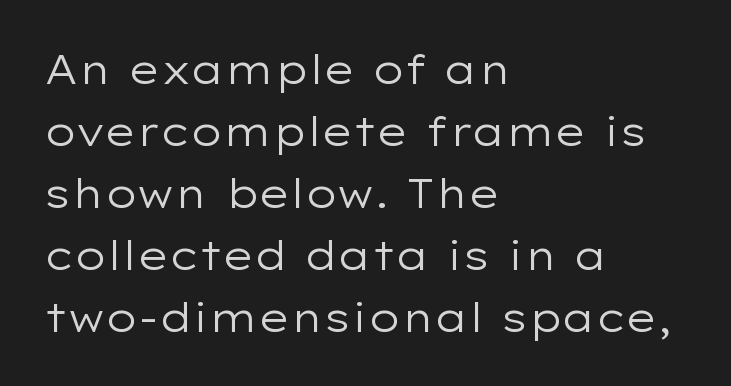
The image shows 40 px regular-weight, wide sans-serif type, upright; set left-aligned, normal line spacing (1.55x), normal letter spacing, not underlined; low stroke contrast and a medium x-height.
